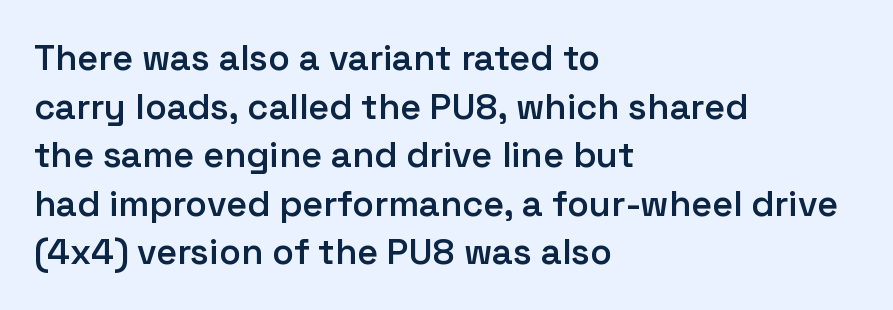
{"serif": "no", "italic": "no", "bold": "semi", "weight": "semibold", "width": "normal", "stroke_contrast": "low", "x_height": "medium", "monospaced": "no", "underline": "no", "align": "left", "line_spacing": "normal", "line_spacing_ratio": 1.35, "letter_spacing": "normal", "letter_spacing_em": 0.0, "glyph_px": 36}
